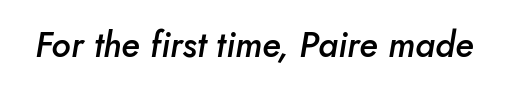
Q: Is the text bold? A: Semi-bold.
Q: Is the text italic (slanted)? A: Yes, it leans right by about 10 degrees.
Q: Is the text underlined? A: No.
Q: Is the spacing between letters normal or unusually wide? A: Normal.
Q: Width (condensed, normal, or wide)? A: Normal.
Q: Stroke contrast? A: Low.
Q: x-height? A: Small.
Q: Monospaced? A: No.
